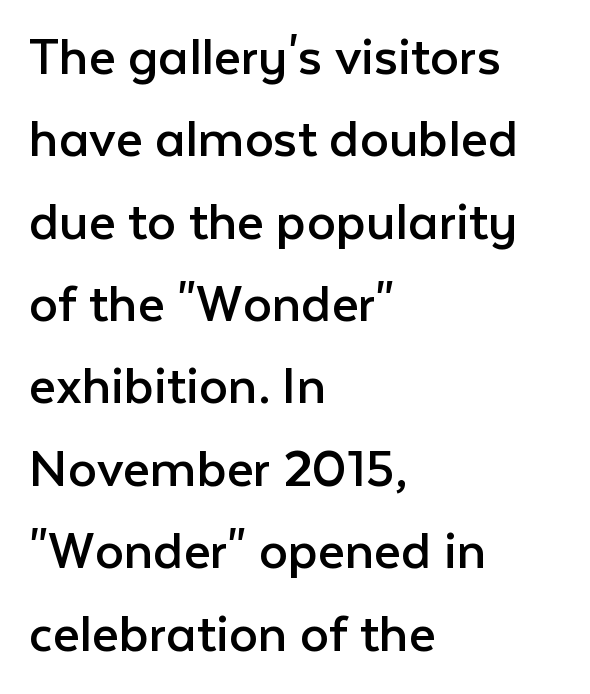
Horizontal alignment here is leftward, the default for most running prose. Rows of type keep a routine distance in the vertical direction. Varying glyph widths throughout — classic text-font behaviour. Anything drawn beneath the words? Only blank space. The rendering shows plain stroke endings on the letterforms — a sans-serif design.
